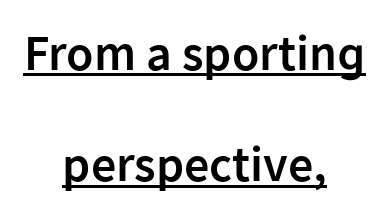
The image shows 50 px semibold sans-serif type, upright; set centered, loose line spacing (2.23x), normal letter spacing, underlined; low stroke contrast and a medium x-height.
